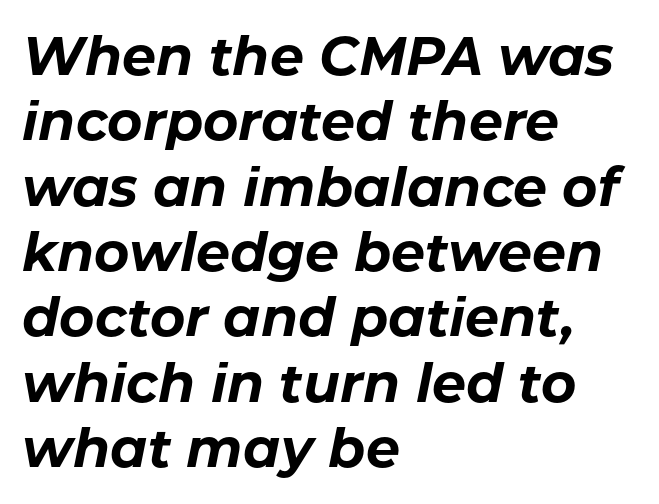
The image shows 54 px bold type, italic (leaning right); set left-aligned, line spacing 1.21x, normal letter spacing, not underlined; low stroke contrast and a medium x-height.
